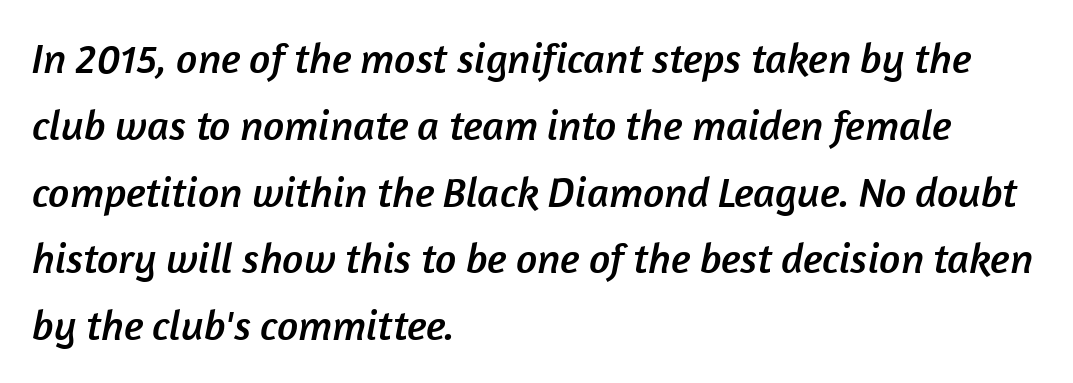
The image shows 42 px sans-serif type; set left-aligned, normal line spacing (1.59x), normal letter spacing, not underlined; low stroke contrast and a medium x-height.
